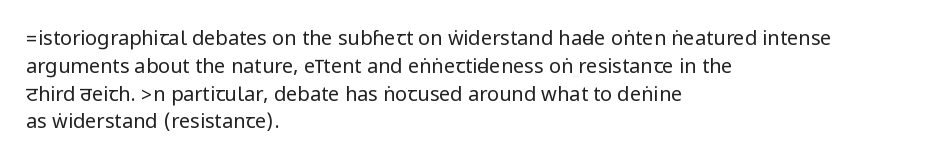
Nothing heavy about these letters — not bold at all. Compared with a centered layout, this one pins lines to the left instead. Spacing between characters is what you'd get straight out of the box. Posture: vertical. Anything drawn beneath the words? Only blank space.
